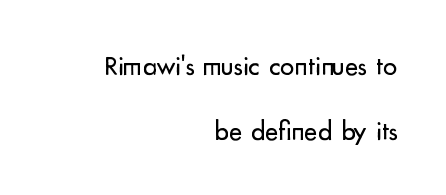
Q: Is the text bold? A: No.
Q: Is the text italic (slanted)? A: No, it is upright.
Q: Is the typeface a serif or a sans-serif typeface? A: Sans-serif.
Q: Is the text underlined? A: No.
Q: How is the paragraph aligned? A: Right-aligned.
Q: Is the spacing between letters normal or unusually wide? A: Normal.
Q: Is the spacing between lines tight, normal or loose? A: Loose.
Q: Width (condensed, normal, or wide)? A: Normal.
Q: Stroke contrast? A: Low.
Q: x-height? A: Small.
Q: Monospaced? A: No.
